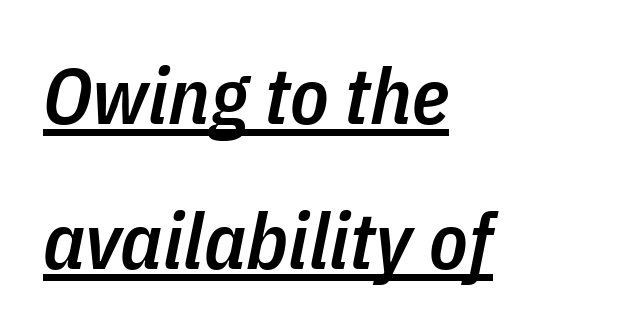
Q: Is the text bold? A: Semi-bold.
Q: Is the text italic (slanted)? A: Yes, it leans right by about 11 degrees.
Q: Is the text underlined? A: Yes.
Q: How is the paragraph aligned? A: Left-aligned.
Q: Is the spacing between letters normal or unusually wide? A: Normal.
Q: Width (condensed, normal, or wide)? A: Condensed.
Q: Stroke contrast? A: Low.
Q: x-height? A: Medium.
Q: Monospaced? A: No.
